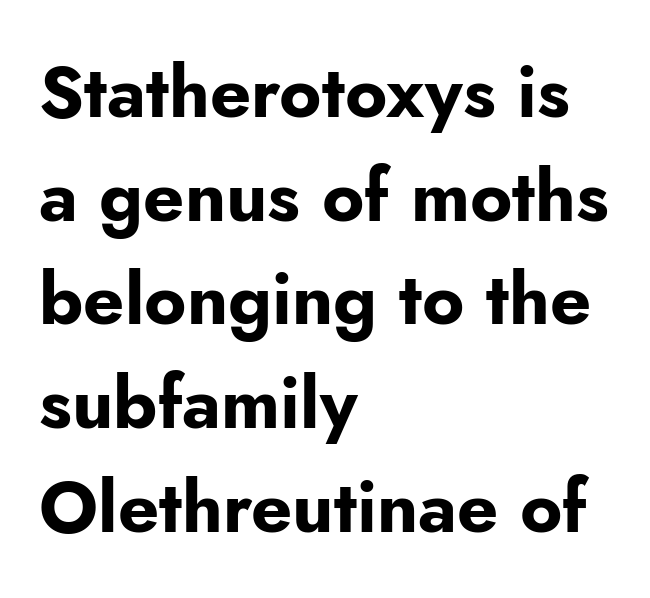
Characters follow at the spacing the type designer built in. Varying glyph widths throughout — classic text-font behaviour. Notice how the stems are strictly vertical — no italics here. Strong, thick strokes mark this as bold type. Check where the strokes stop: nothing finishes them off — pure sans.
